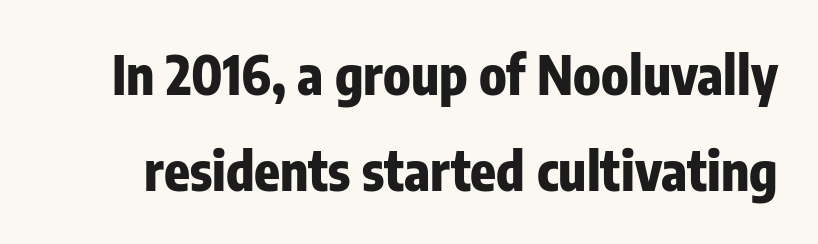
Q: Is the text bold? A: Yes.
Q: Is the text italic (slanted)? A: No, it is upright.
Q: Is the typeface a serif or a sans-serif typeface? A: Sans-serif.
Q: Is the text underlined? A: No.
Q: Is the spacing between letters normal or unusually wide? A: Normal.
Q: Width (condensed, normal, or wide)? A: Condensed.
Q: Stroke contrast? A: Low.
Q: x-height? A: Medium.
Q: Monospaced? A: No.
